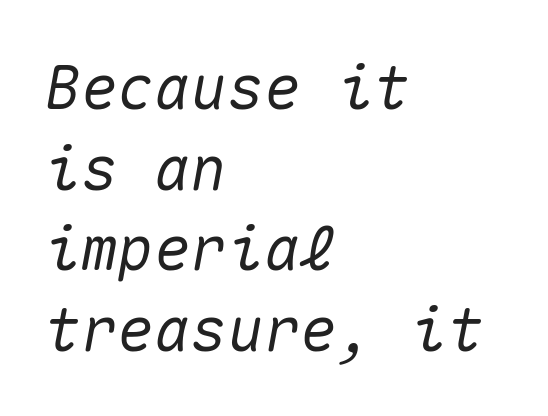
The image shows 61 px text type, italic (leaning right), monospaced; set left-aligned, normal line spacing (1.32x), normal letter spacing, not underlined; medium stroke contrast and a medium x-height.
